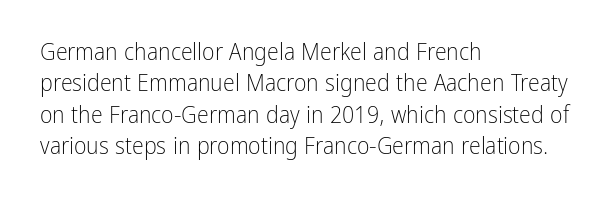
Q: Is the text bold? A: No.
Q: Is the text italic (slanted)? A: No, it is upright.
Q: Is the text underlined? A: No.
Q: How is the paragraph aligned? A: Left-aligned.
Q: Is the spacing between letters normal or unusually wide? A: Normal.
Q: Is the spacing between lines tight, normal or loose? A: Normal.
